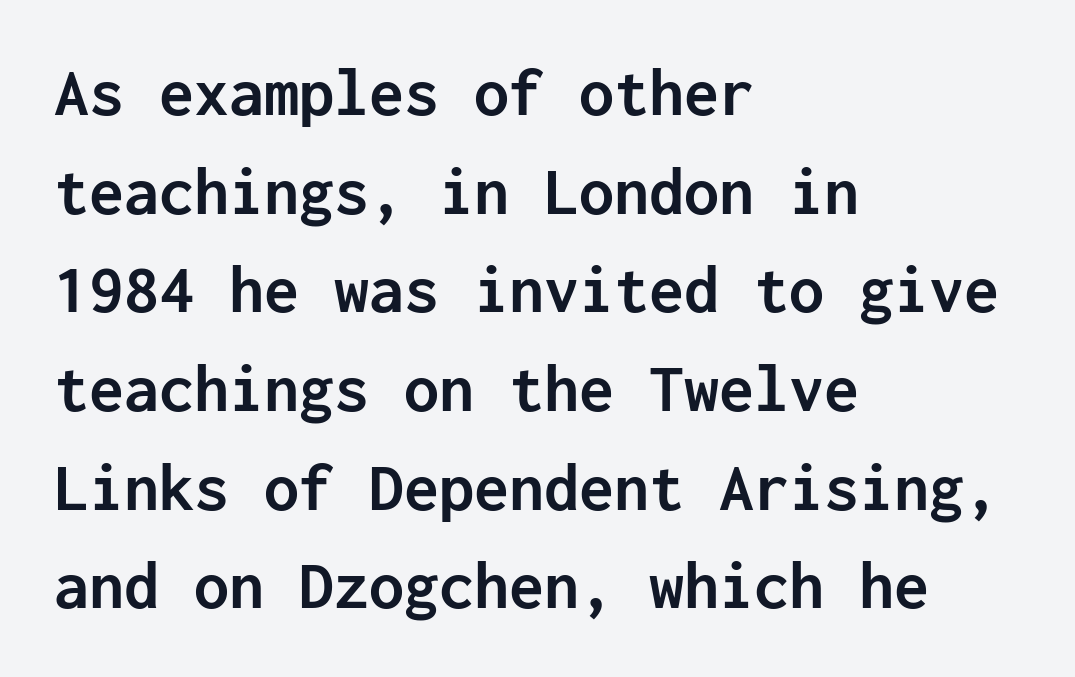
{"serif": "no", "italic": "no", "bold": "yes", "weight": "semibold", "width": "normal", "stroke_contrast": "low", "x_height": "medium", "monospaced": "yes", "underline": "no", "align": "left", "line_spacing": "normal", "line_spacing_ratio": 1.41, "letter_spacing": "normal", "letter_spacing_em": 0.0, "glyph_px": 70}
